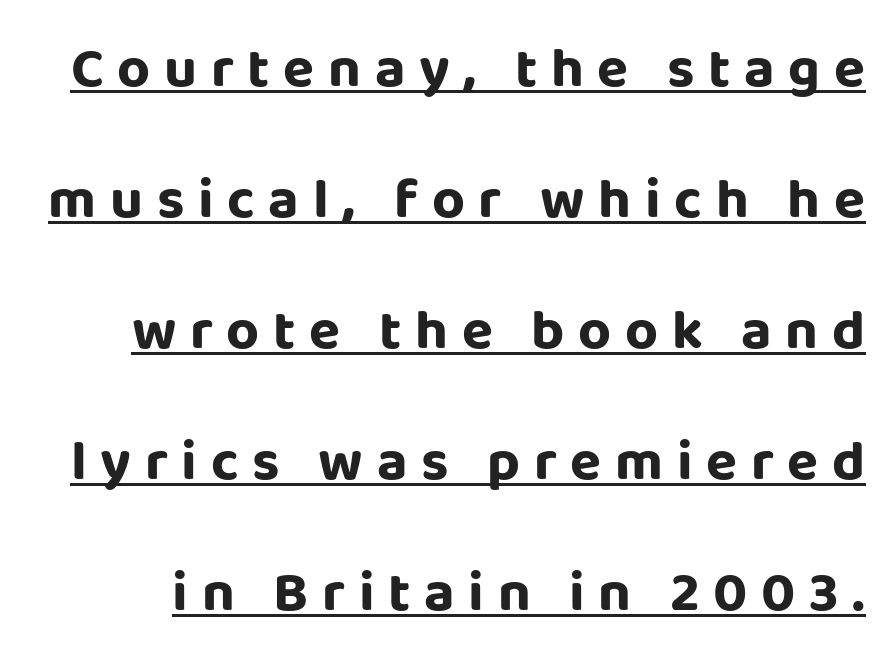
Style check: upright. The rendered words wear a rule along their underside. This sample uses expanded letter spacing, leaving extra air between glyphs. The passage shown is typed in a proportional face where columns would drift. Airy leading. Typographic density is high because the face is bold.
